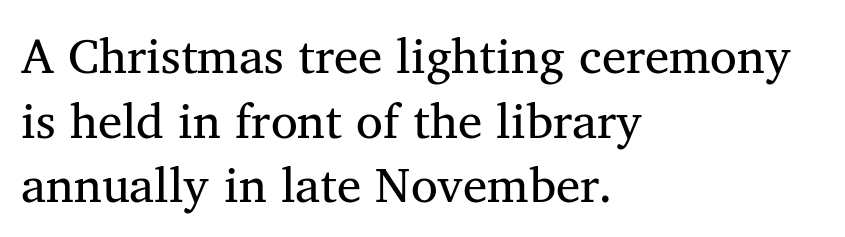
Character widths vary here, with narrow letters taking less room than wide ones. Descenders are the only things crossing below the line. Nothing heavy about these letters — not bold at all. Caption: standard tracking, unaltered. Teacher's note: observe the even left margin — that is flush-left alignment.
